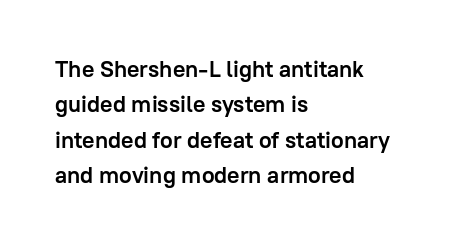
The image shows 23 px bold type, upright; set left-aligned, normal line spacing (1.54x), normal letter spacing, not underlined.
